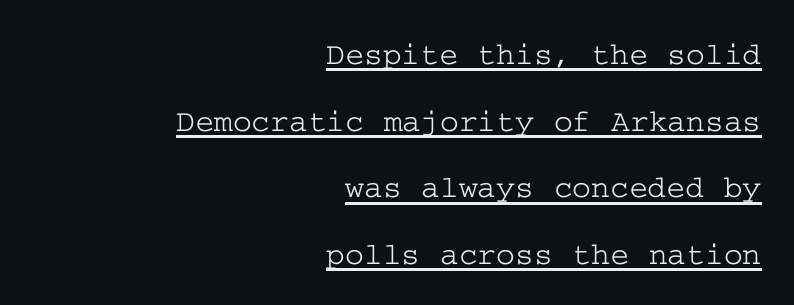
Reading down the block, your eye finds every line finishing at a fixed right position. A rule runs beneath these lines of type. Spacing between characters is what you'd get straight out of the box. The lettering holds an erect, upright posture throughout. Typographically, this falls in the serif category. Horizontal bands of white between lines are thick stripes.
